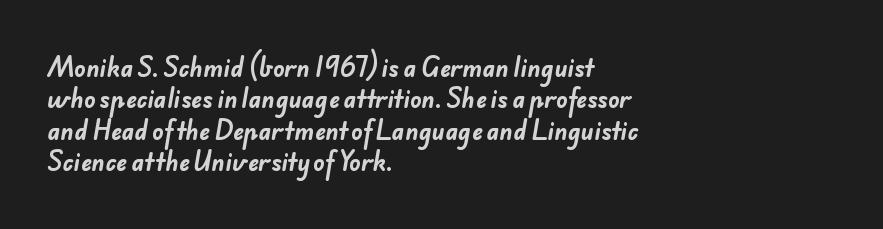
{"bold": "yes", "underline": "no", "align": "left", "line_spacing": "normal", "line_spacing_ratio": 1.36, "letter_spacing": "normal", "letter_spacing_em": 0.0, "glyph_px": 23}
